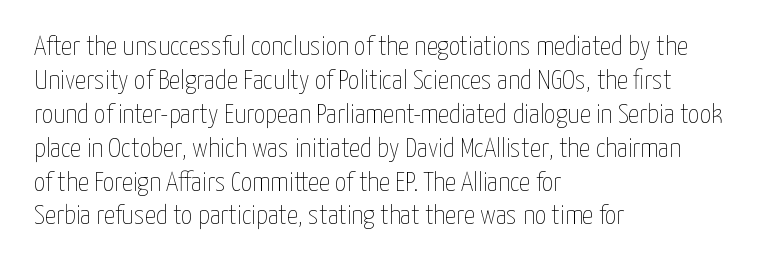
{"italic": "no", "bold": "no", "weight": "thin", "width": "condensed", "stroke_contrast": "low", "x_height": "medium", "monospaced": "no", "underline": "no", "align": "left", "line_spacing_ratio": 1.21, "letter_spacing": "normal", "letter_spacing_em": 0.0, "glyph_px": 28}
